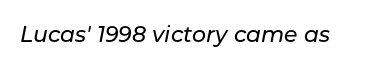
The image shows 22 px text type, italic (leaning right); set normal letter spacing, not underlined.
